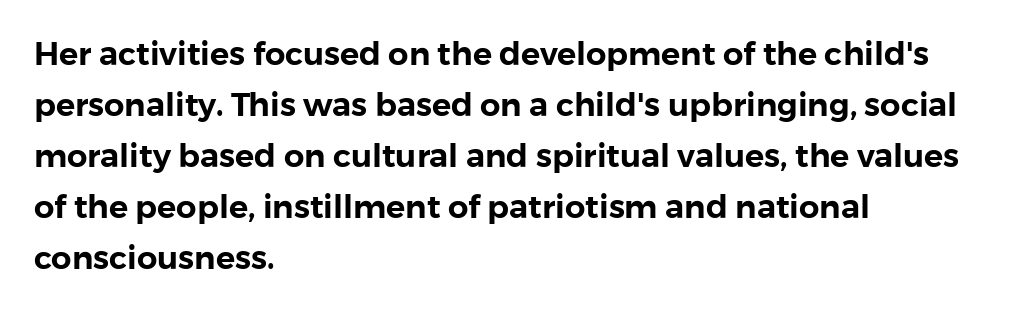
The image shows 32 px sans-serif type, upright; set left-aligned, normal line spacing (1.59x), normal letter spacing, not underlined; a medium x-height.
